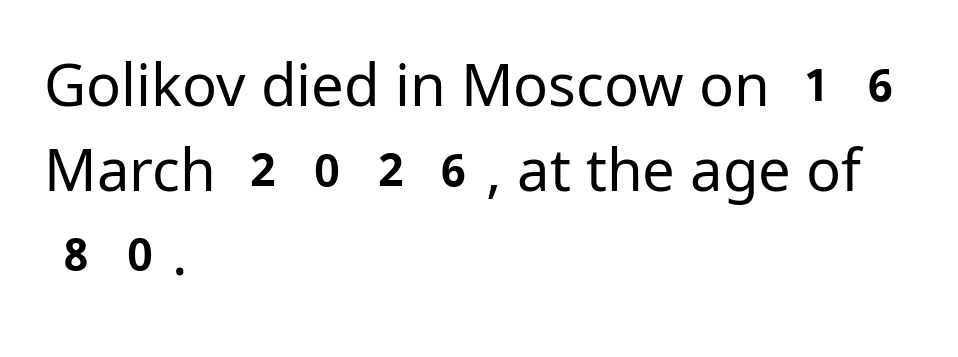
Q: Is the text bold? A: No.
Q: Is the text italic (slanted)? A: No, it is upright.
Q: Is the typeface a serif or a sans-serif typeface? A: Sans-serif.
Q: Is the text underlined? A: No.
Q: How is the paragraph aligned? A: Left-aligned.
Q: Is the spacing between letters normal or unusually wide? A: Normal.
Q: Is the spacing between lines tight, normal or loose? A: Normal.
Q: Width (condensed, normal, or wide)? A: Normal.
Q: Stroke contrast? A: Low.
Q: x-height? A: Medium.
Q: Monospaced? A: No.
